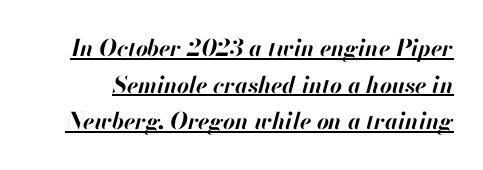
The image shows 23 px bold type, italic (leaning right); set normal line spacing (1.59x), normal letter spacing, underlined.
